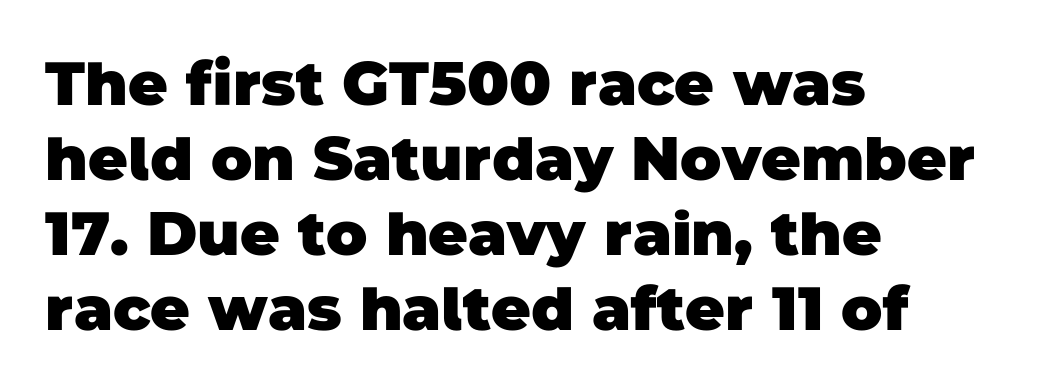
{"serif": "no", "bold": "yes", "weight": "heavy", "width": "normal", "stroke_contrast": "low", "x_height": "large", "monospaced": "no", "underline": "no", "align": "left", "line_spacing_ratio": 1.23, "letter_spacing": "normal", "letter_spacing_em": 0.0, "glyph_px": 61}
